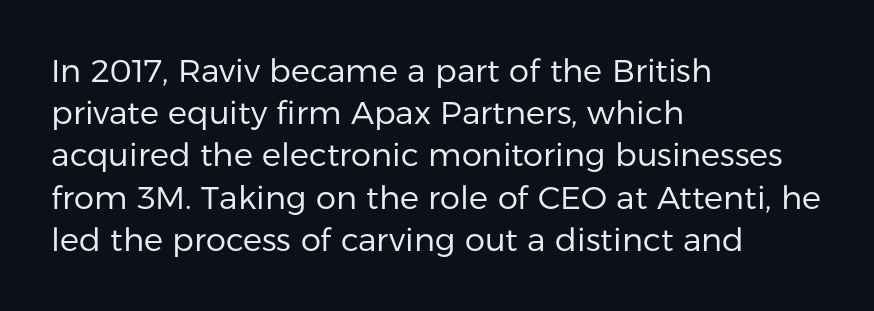
Q: Is the text bold? A: No.
Q: Is the text italic (slanted)? A: No, it is upright.
Q: Is the typeface a serif or a sans-serif typeface? A: Sans-serif.
Q: Is the text underlined? A: No.
Q: How is the paragraph aligned? A: Left-aligned.
Q: Is the spacing between letters normal or unusually wide? A: Normal.
Q: Is the spacing between lines tight, normal or loose? A: Normal.
Q: Width (condensed, normal, or wide)? A: Normal.
Q: Stroke contrast? A: Low.
Q: x-height? A: Medium.
Q: Monospaced? A: No.
